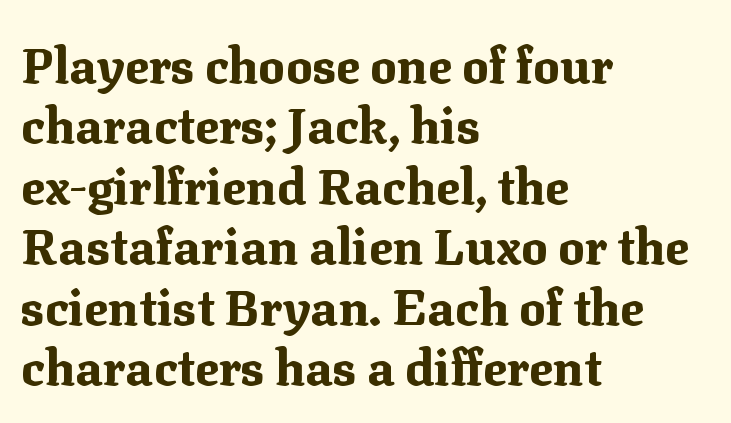
{"serif": "yes", "italic": "no", "bold": "yes", "weight": "bold", "width": "normal", "stroke_contrast": "medium", "x_height": "medium", "monospaced": "no", "underline": "no", "align": "left", "line_spacing_ratio": 1.21, "letter_spacing": "normal", "letter_spacing_em": 0.0, "glyph_px": 50}
